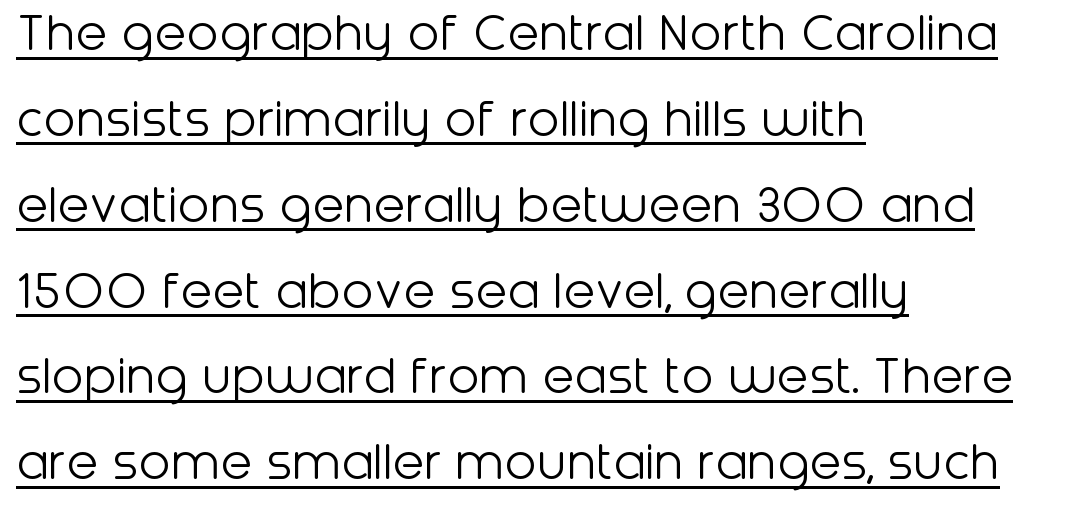
The image shows 58 px light sans-serif type, upright; set left-aligned, normal line spacing (1.48x), normal letter spacing, underlined; low stroke contrast and a medium x-height.
